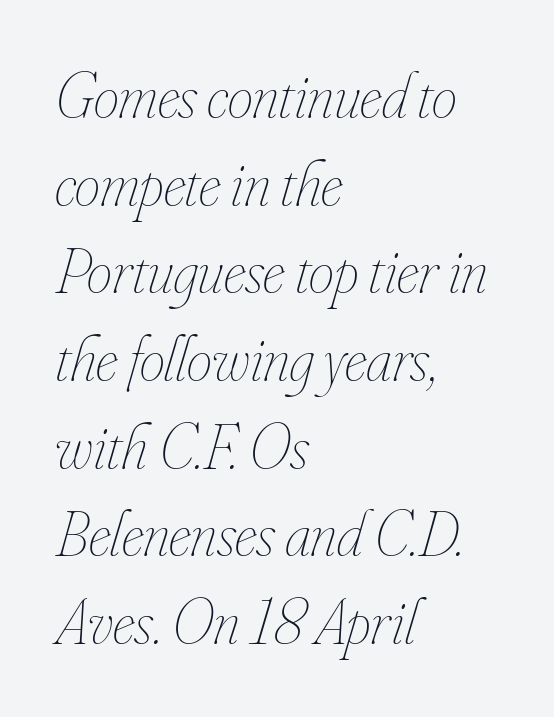
The image shows 64 px thin, condensed type, italic (leaning right); set left-aligned, normal line spacing (1.37x), normal letter spacing, not underlined; low stroke contrast and a small x-height.
